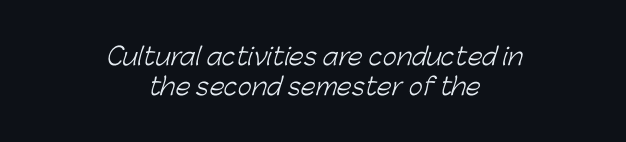
The line texture is even and compact thanks to regular tracking. The font sits on the lighter half of the weight spectrum, regular included. Every row of glyphs is offset so its center matches the block's center. Unmarked baselines from the first word to the last.
